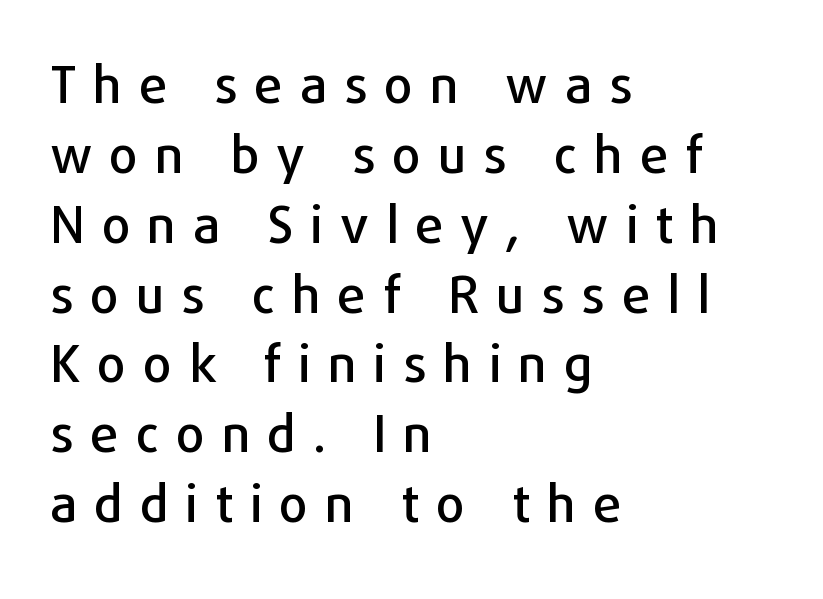
Q: Is the text italic (slanted)? A: No, it is upright.
Q: Is the typeface a serif or a sans-serif typeface? A: Sans-serif.
Q: Is the text underlined? A: No.
Q: How is the paragraph aligned? A: Left-aligned.
Q: Is the spacing between letters normal or unusually wide? A: Unusually wide.
Q: Is the spacing between lines tight, normal or loose? A: Normal.
Q: Width (condensed, normal, or wide)? A: Normal.
Q: Stroke contrast? A: Low.
Q: x-height? A: Medium.
Q: Monospaced? A: No.
